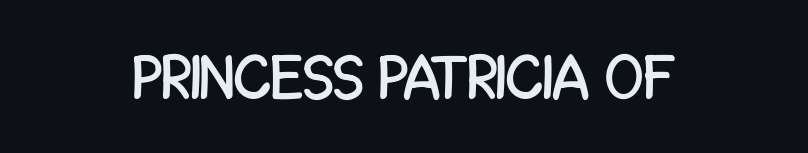
The image shows 63 px condensed sans-serif type, upright; set normal letter spacing, not underlined; low stroke contrast and a large x-height.
